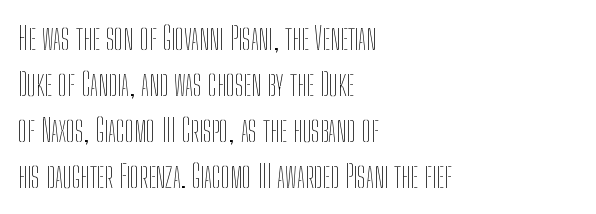
Character widths vary here, with narrow letters taking less room than wide ones. The rendering keeps characters at their native spacing. Rendered with straight, roman letterforms. Letters rest on an invisible, unmarked baseline.
